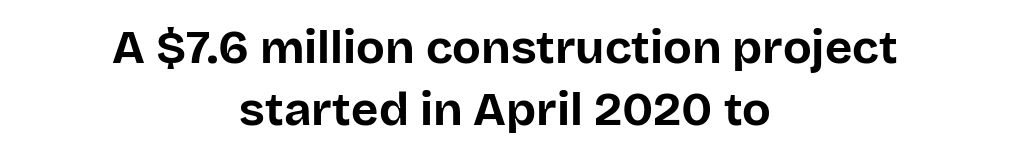
Grotesque or geometric, the face here clearly has no serifs. This sample has the flowing, uneven cadence of proportional lettering. Characters follow at the spacing the type designer built in. The foot of each line stays bare and open. Interline gaps are of average width in this sample.
